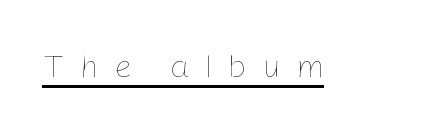
{"italic": "no", "bold": "no", "weight": "thin", "width": "normal", "stroke_contrast": "low", "x_height": "medium", "monospaced": "no", "underline": "yes", "letter_spacing": "wide", "letter_spacing_em": 0.47, "glyph_px": 32}
